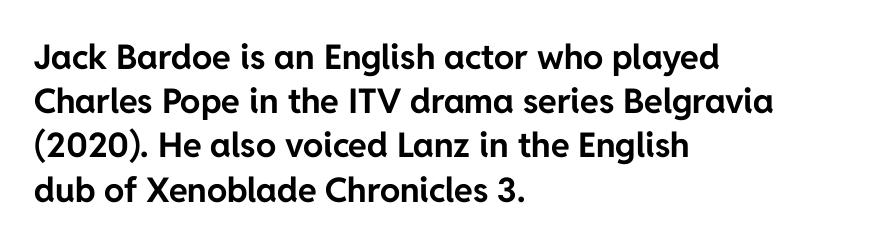
The image shows 34 px bold sans-serif type, upright; set left-aligned, normal line spacing (1.3x), normal letter spacing, not underlined; low stroke contrast and a medium x-height.
